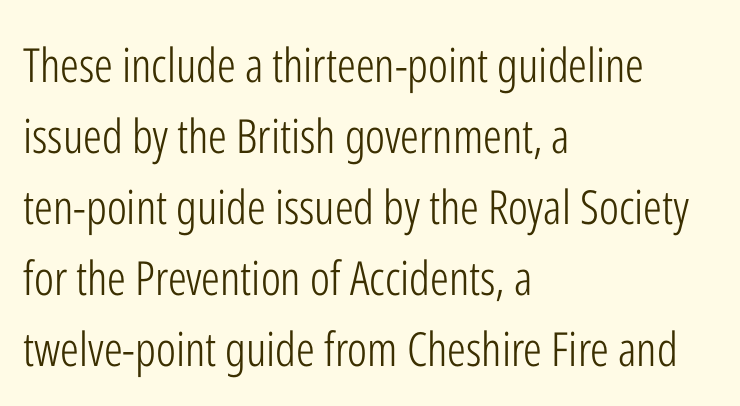
Q: Is the text bold? A: No.
Q: Is the text italic (slanted)? A: No, it is upright.
Q: Is the typeface a serif or a sans-serif typeface? A: Sans-serif.
Q: Is the text underlined? A: No.
Q: How is the paragraph aligned? A: Left-aligned.
Q: Is the spacing between letters normal or unusually wide? A: Normal.
Q: Is the spacing between lines tight, normal or loose? A: Normal.
Q: Width (condensed, normal, or wide)? A: Condensed.
Q: Stroke contrast? A: Low.
Q: x-height? A: Medium.
Q: Monospaced? A: No.
